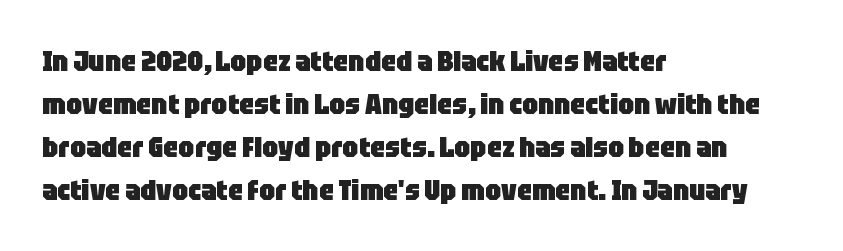
Q: Is the text bold? A: Yes.
Q: Is the text italic (slanted)? A: No, it is upright.
Q: Is the typeface a serif or a sans-serif typeface? A: Sans-serif.
Q: Is the text underlined? A: No.
Q: How is the paragraph aligned? A: Left-aligned.
Q: Is the spacing between letters normal or unusually wide? A: Normal.
Q: Is the spacing between lines tight, normal or loose? A: Normal.
Q: Width (condensed, normal, or wide)? A: Condensed.
Q: Stroke contrast? A: Low.
Q: x-height? A: Large.
Q: Monospaced? A: No.
